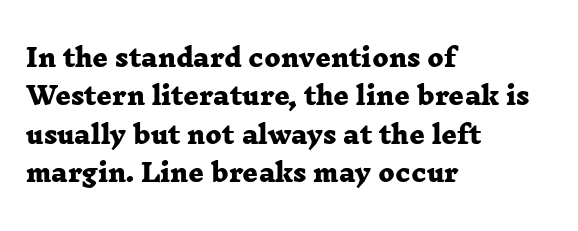
Honestly, there is no underline to notice here at all. The face used here has the dense, thick strokes of a bold. Default kerning and tracking; the words read as compact shapes. Does the copy run flush right? No — it runs flush left. What's the leading like? Ordinary, nothing unusual.
